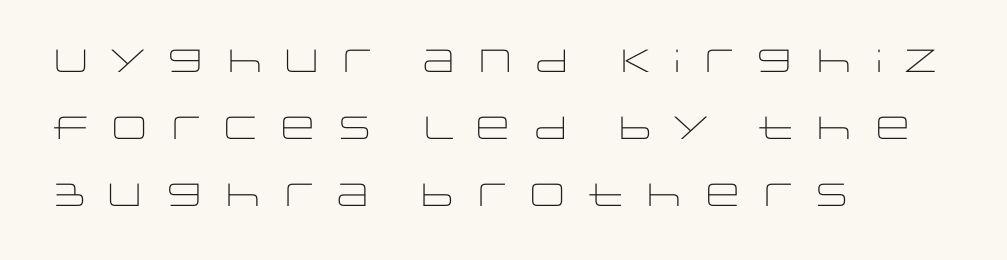
The image shows 32 px light, wide sans-serif type, upright; set left-aligned, loose line spacing (2.1x), unusually wide letter spacing (+0.3 em), not underlined; low stroke contrast and a large x-height.
